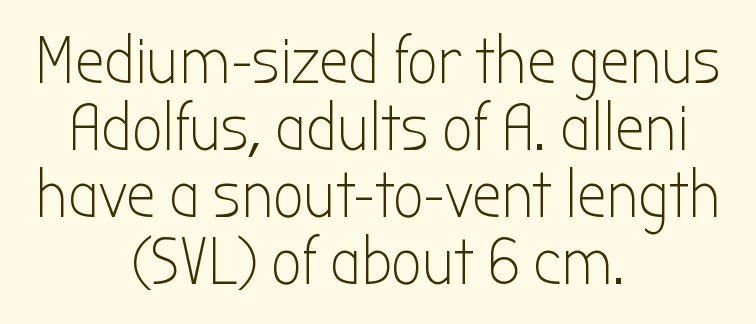
{"serif": "no", "italic": "no", "bold": "no", "weight": "light", "width": "condensed", "stroke_contrast": "low", "x_height": "medium", "monospaced": "no", "underline": "no", "align": "center", "line_spacing": "tight", "line_spacing_ratio": 1.0, "letter_spacing": "normal", "letter_spacing_em": 0.0, "glyph_px": 67}
